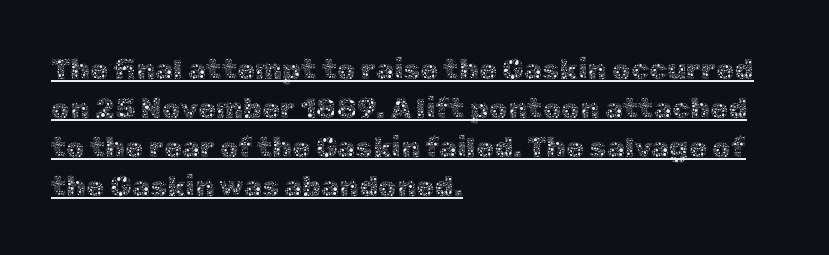
Italic? Not at all — the glyphs are vertical. The vertical gap from one line to the next is medium. Horizontally, the lines are justified to the leading edge only. Proportional: the letters do not fall into vertical columns.
